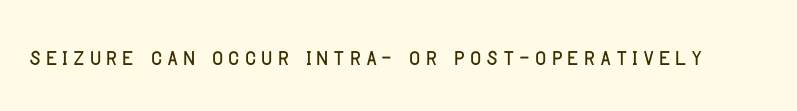
{"serif": "no", "italic": "no", "width": "condensed", "stroke_contrast": "low", "x_height": "large", "monospaced": "no", "underline": "no", "glyph_px": 31}
